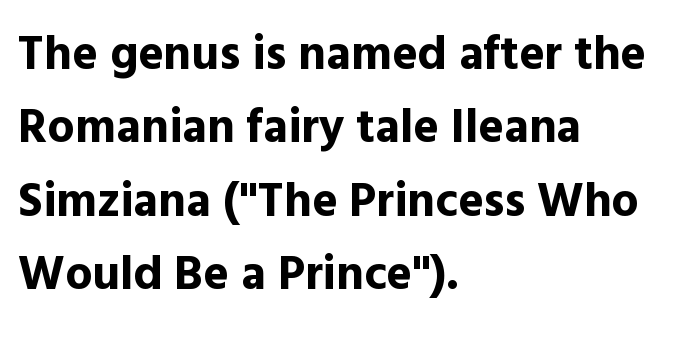
The image shows 48 px bold sans-serif type, upright; set left-aligned, normal line spacing (1.53x), normal letter spacing, not underlined; a medium x-height.
